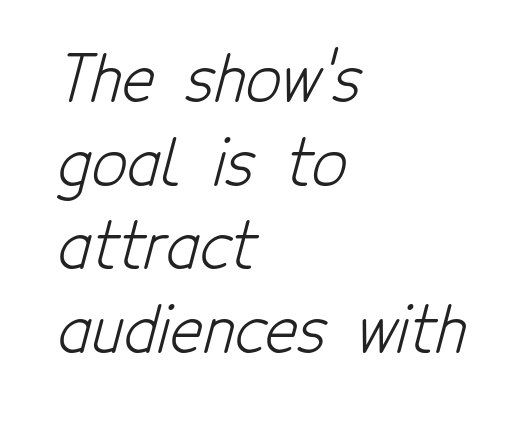
{"serif": "no", "bold": "no", "weight": "light", "width": "condensed", "stroke_contrast": "low", "x_height": "medium", "monospaced": "no", "underline": "no", "align": "left", "line_spacing": "normal", "line_spacing_ratio": 1.35, "letter_spacing": "normal", "letter_spacing_em": 0.0, "glyph_px": 62}
